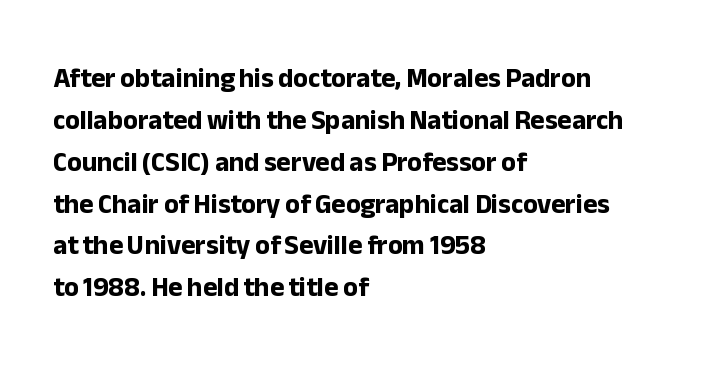
The image shows 27 px bold type, upright; set left-aligned, normal line spacing (1.55x), normal letter spacing, not underlined.
